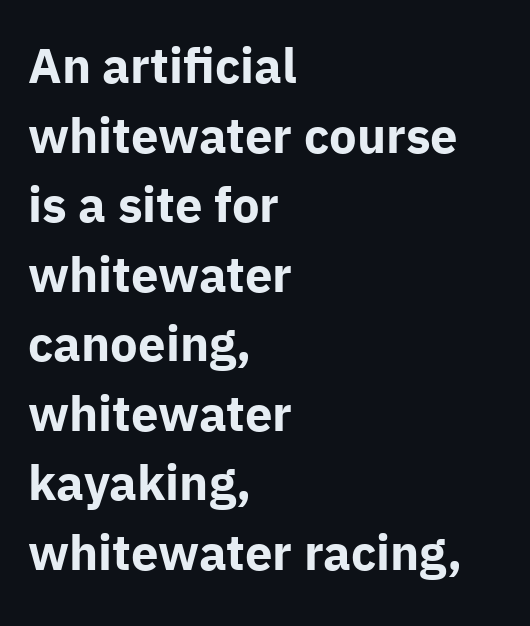
Q: Is the text bold? A: Yes.
Q: Is the text italic (slanted)? A: No, it is upright.
Q: Is the typeface a serif or a sans-serif typeface? A: Sans-serif.
Q: Is the text underlined? A: No.
Q: How is the paragraph aligned? A: Left-aligned.
Q: Is the spacing between letters normal or unusually wide? A: Normal.
Q: Is the spacing between lines tight, normal or loose? A: Normal.
Q: Width (condensed, normal, or wide)? A: Normal.
Q: Stroke contrast? A: Low.
Q: x-height? A: Medium.
Q: Monospaced? A: No.
